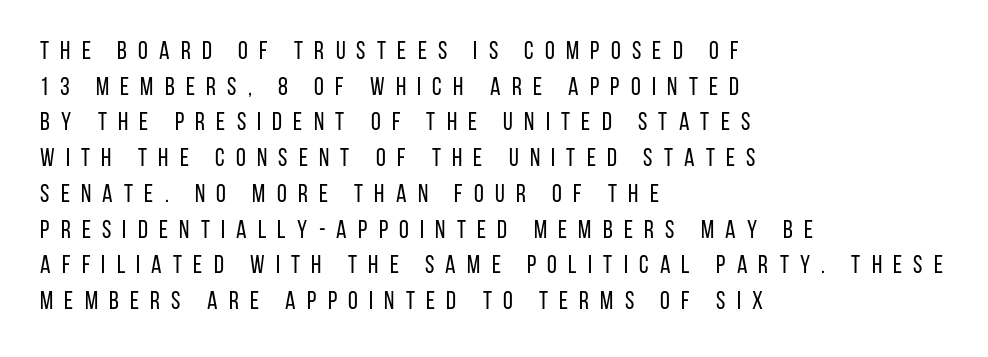
Italic? Not at all — the glyphs are vertical. Letters rest on an invisible, unmarked baseline. The letterforms stand isolated, each surrounded by extra space. In terms of leading, this rendering sits right in the middle. Notice how the passage keeps a crisp vertical edge on the left only.
